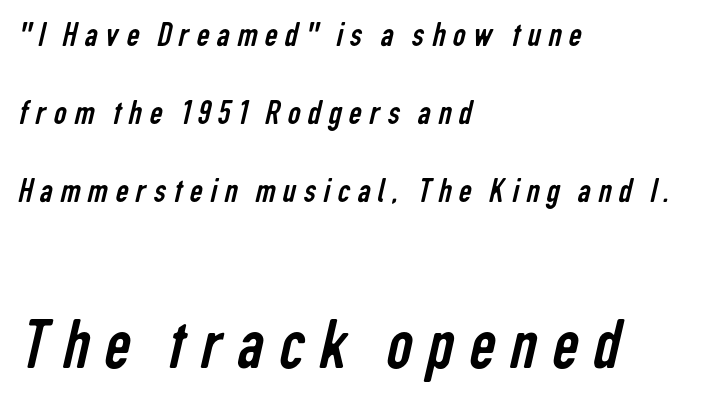
Line starts are locked; line ends wander. Serif or sans? Sans — the stroke terminals are bare. The passage shown is not bold in any degree. The zone under the glyphs is completely vacant. Tracking value appears strongly positive — letters spread wide. Whoever set this chose breathing room over compactness in the vertical rhythm.
